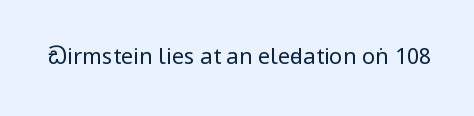
Q: Is the text bold? A: No.
Q: Is the text italic (slanted)? A: No, it is upright.
Q: Is the text underlined? A: No.
Q: Is the spacing between letters normal or unusually wide? A: Normal.
